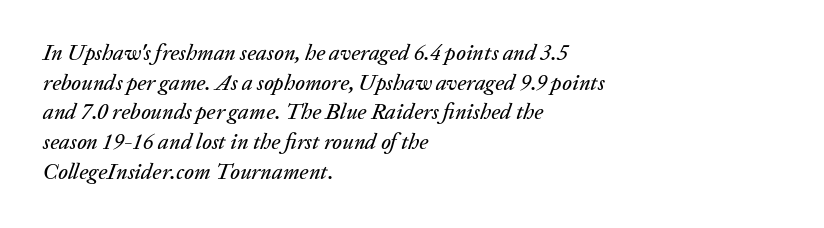
{"italic": "yes", "lean": "right", "slant_degrees": 20, "underline": "no", "align": "left", "line_spacing": "normal", "line_spacing_ratio": 1.35, "letter_spacing": "normal", "letter_spacing_em": 0.0, "glyph_px": 22}
